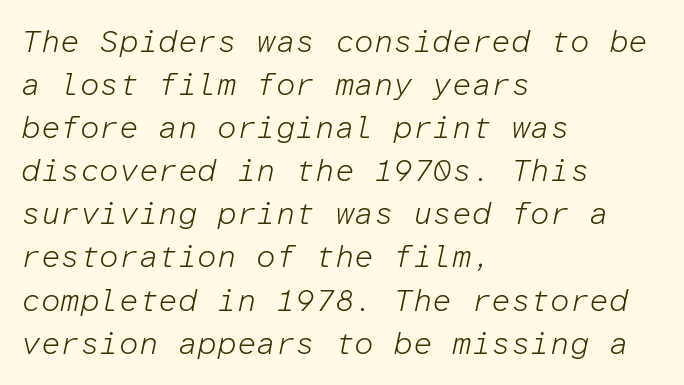
Posture: slanted. The letterforms sit shoulder to shoulder at normal distance. How would I describe the line gaps? Plain and ordinary. The rag falls on the right side of this text block.
